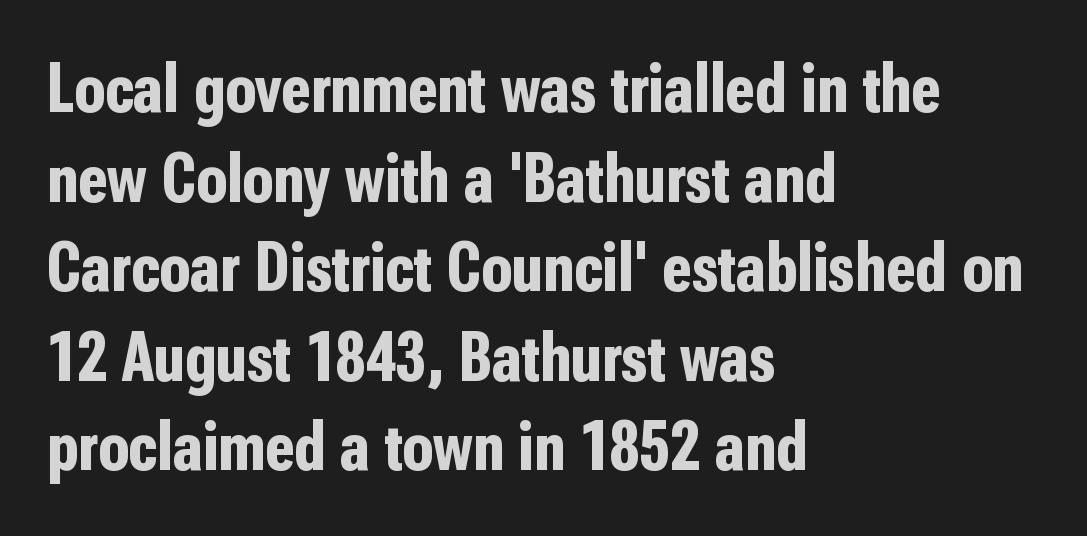
{"serif": "no", "italic": "no", "bold": "yes", "weight": "bold", "width": "condensed", "stroke_contrast": "low", "x_height": "medium", "monospaced": "no", "underline": "no", "align": "left", "line_spacing": "normal", "line_spacing_ratio": 1.28, "letter_spacing": "normal", "letter_spacing_em": 0.0, "glyph_px": 70}
